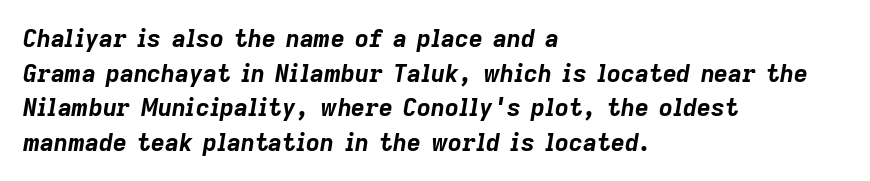
The image shows 24 px bold type, italic (leaning right); set left-aligned, normal line spacing (1.44x), normal letter spacing, not underlined.
